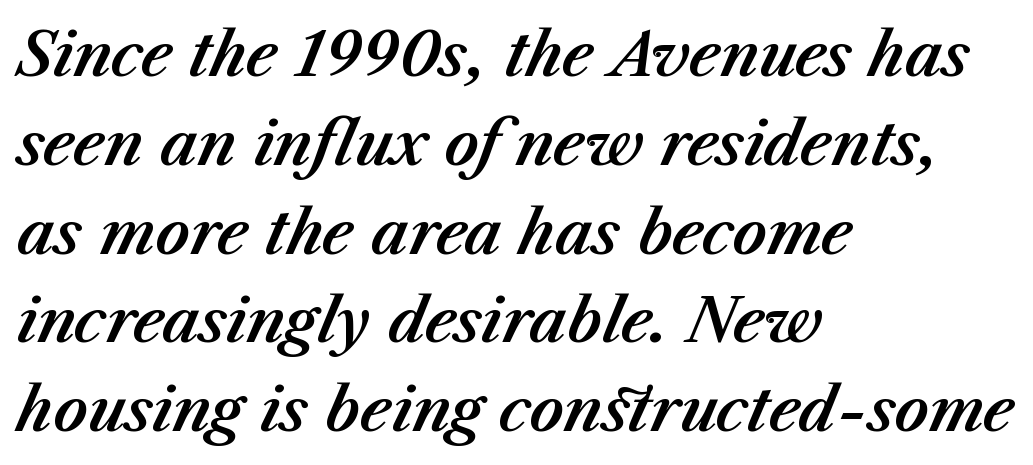
Q: Is the text italic (slanted)? A: Yes, it leans right by about 23 degrees.
Q: Is the text underlined? A: No.
Q: How is the paragraph aligned? A: Left-aligned.
Q: Is the spacing between letters normal or unusually wide? A: Normal.
Q: Is the spacing between lines tight, normal or loose? A: Normal.
Q: Width (condensed, normal, or wide)? A: Normal.
Q: Stroke contrast? A: Medium.
Q: x-height? A: Medium.
Q: Monospaced? A: No.
